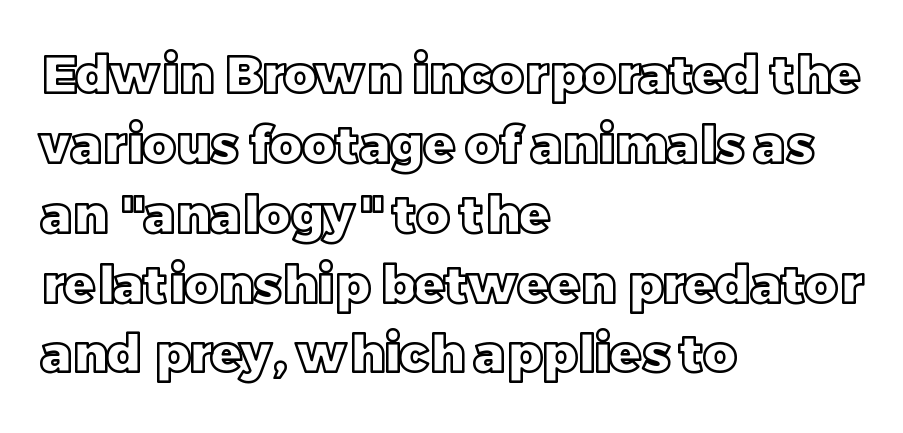
The image shows 51 px text type, upright; set left-aligned, normal line spacing (1.37x), normal letter spacing, not underlined; a large x-height.
